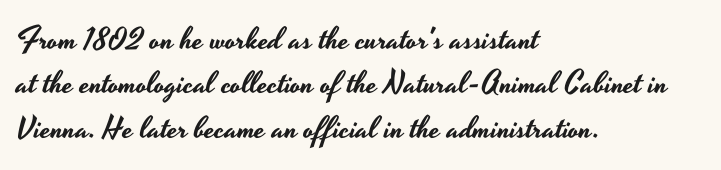
You could call the tracking neutral — neither tight nor loose. Only glyphs here, with clear space below each row. In terms of letterform style, serifs are entirely absent. The rendering anchors every line to the left-hand side. Successive baselines arrive at the customary interval.
